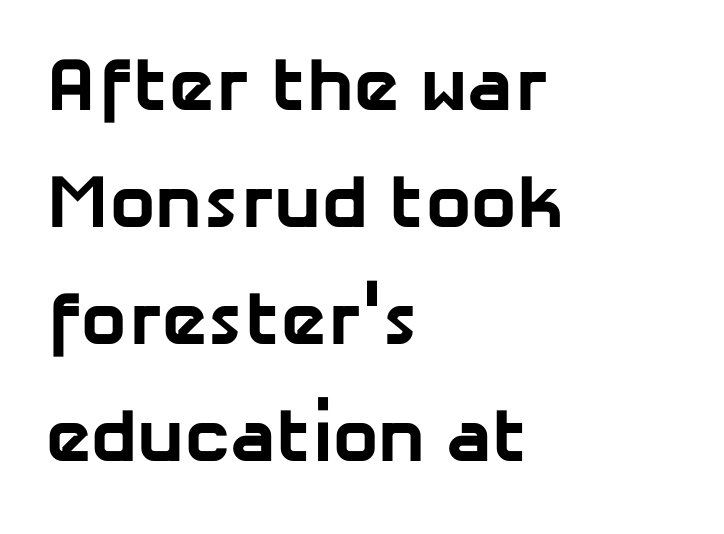
{"serif": "no", "bold": "yes", "weight": "bold", "width": "normal", "stroke_contrast": "low", "x_height": "medium", "monospaced": "no", "underline": "no", "align": "left", "line_spacing": "normal", "line_spacing_ratio": 1.54, "letter_spacing": "normal", "letter_spacing_em": 0.0, "glyph_px": 76}
